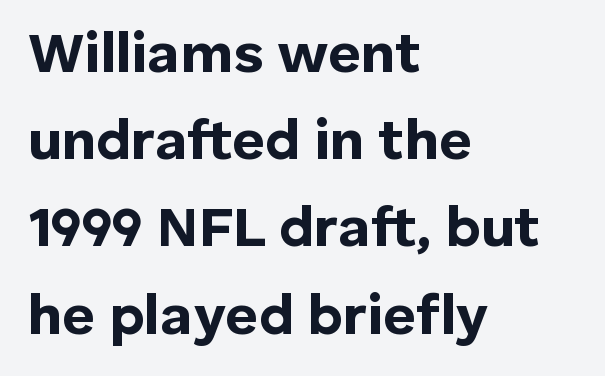
The image shows 57 px bold sans-serif type, upright; set left-aligned, normal line spacing (1.53x), normal letter spacing, not underlined; low stroke contrast and a medium x-height.
